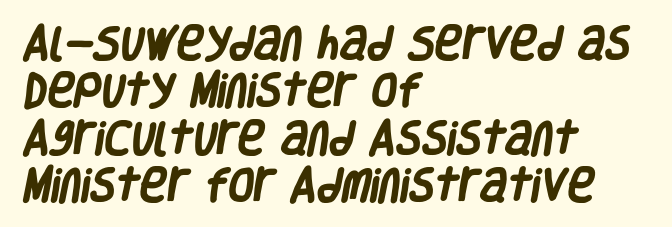
The letterforms sit shoulder to shoulder at normal distance. Line starts are locked; line ends wander. Successive baselines arrive at the customary interval. Is this a fixed-width face? No — the glyphs have proportional, varying widths. The sample has been set heavy, in full bold. Classification — sans serif.
